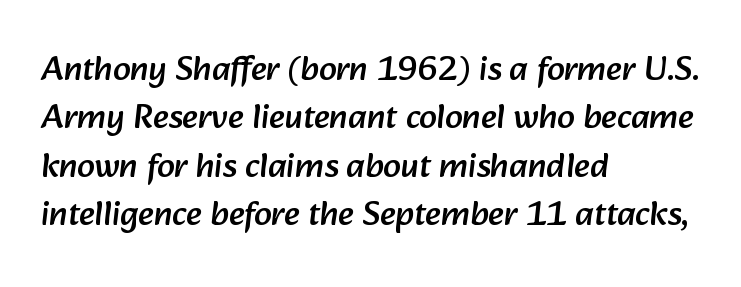
Q: Is the typeface a serif or a sans-serif typeface? A: Sans-serif.
Q: Is the text underlined? A: No.
Q: How is the paragraph aligned? A: Left-aligned.
Q: Is the spacing between letters normal or unusually wide? A: Normal.
Q: Is the spacing between lines tight, normal or loose? A: Normal.
Q: Width (condensed, normal, or wide)? A: Normal.
Q: Stroke contrast? A: Low.
Q: x-height? A: Medium.
Q: Monospaced? A: No.
